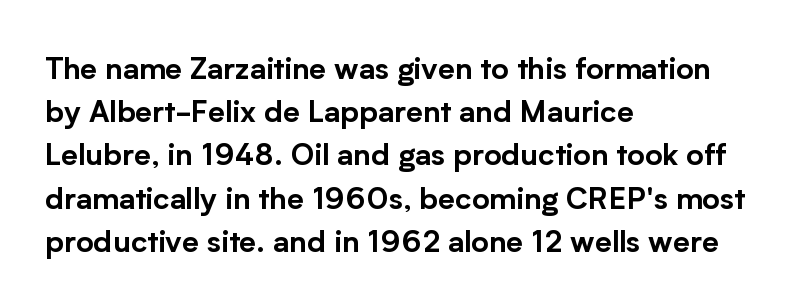
Q: Is the text italic (slanted)? A: No, it is upright.
Q: Is the typeface a serif or a sans-serif typeface? A: Sans-serif.
Q: Is the text underlined? A: No.
Q: How is the paragraph aligned? A: Left-aligned.
Q: Is the spacing between letters normal or unusually wide? A: Normal.
Q: Is the spacing between lines tight, normal or loose? A: Normal.
Q: Width (condensed, normal, or wide)? A: Normal.
Q: Stroke contrast? A: Low.
Q: x-height? A: Medium.
Q: Monospaced? A: No.
